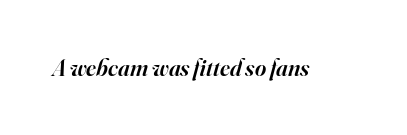
Quick note: underline off. This is moderately heavy type, rendered in semibold. The letters are slanted; this is an italic face. Nobody touched the tracking dial on this one.
